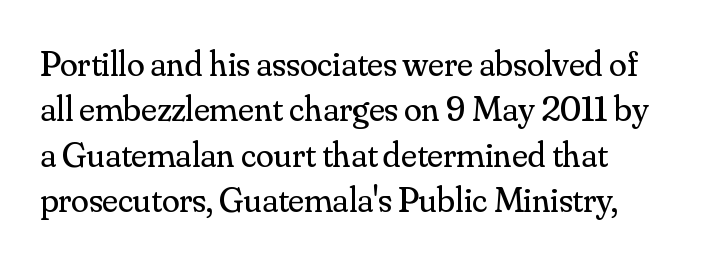
The image shows 36 px regular-weight serif type, upright; set normal line spacing (1.26x), normal letter spacing, not underlined; medium stroke contrast and a small x-height.
